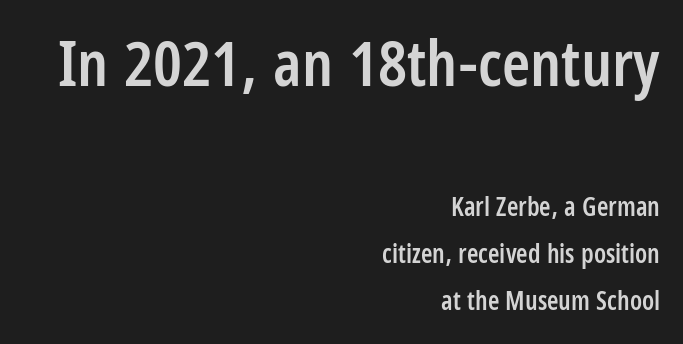
This is the regular roman posture of the typeface. The specimen omits any rule beneath the text block's lines. A flush-right, rag-left setting is used for this passage. This is moderately heavy type, rendered in semibold.
